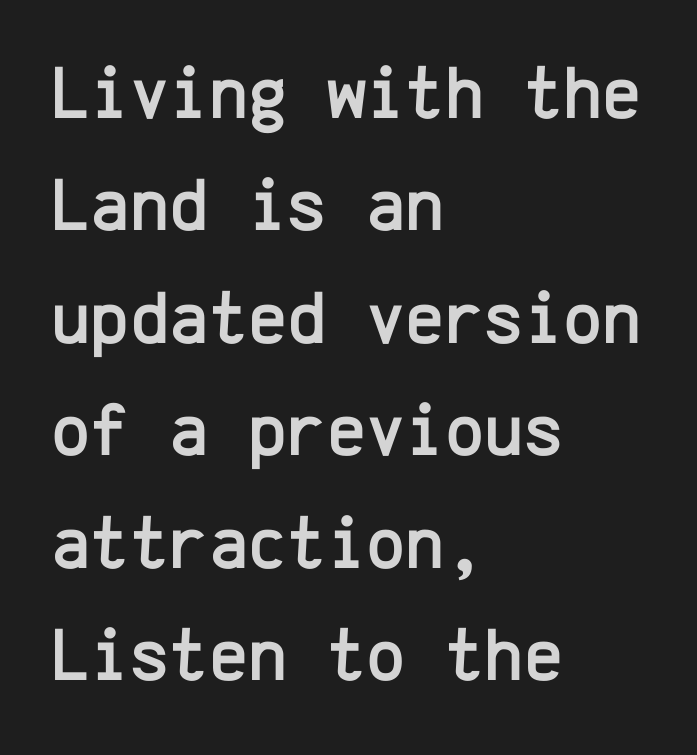
{"serif": "no", "italic": "no", "width": "normal", "stroke_contrast": "low", "x_height": "medium", "monospaced": "yes", "underline": "no", "align": "left", "line_spacing": "normal", "line_spacing_ratio": 1.5, "letter_spacing": "normal", "letter_spacing_em": 0.0, "glyph_px": 75}
